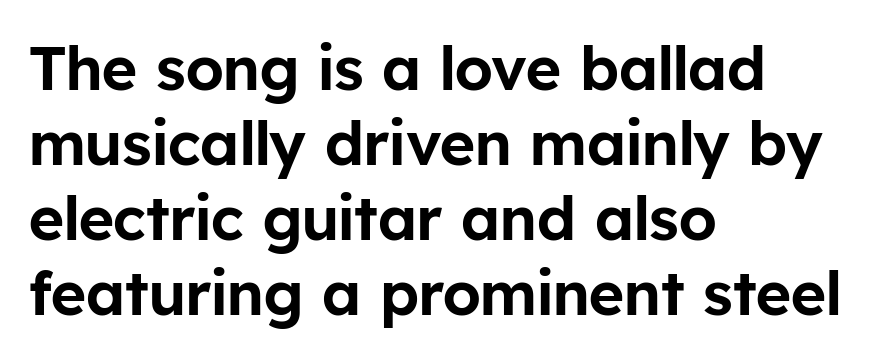
The image shows 61 px sans-serif type, upright; set left-aligned, line spacing 1.23x, normal letter spacing, not underlined; low stroke contrast and a medium x-height.
